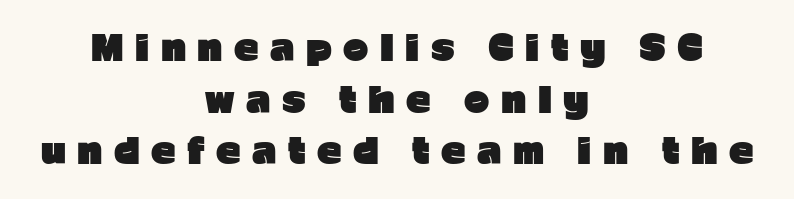
Q: Is the text bold? A: Yes.
Q: Is the text italic (slanted)? A: No, it is upright.
Q: Is the typeface a serif or a sans-serif typeface? A: Sans-serif.
Q: Is the text underlined? A: No.
Q: How is the paragraph aligned? A: Centered.
Q: Is the spacing between letters normal or unusually wide? A: Unusually wide.
Q: Is the spacing between lines tight, normal or loose? A: Normal.
Q: Width (condensed, normal, or wide)? A: Normal.
Q: Stroke contrast? A: Low.
Q: x-height? A: Medium.
Q: Monospaced? A: No.
